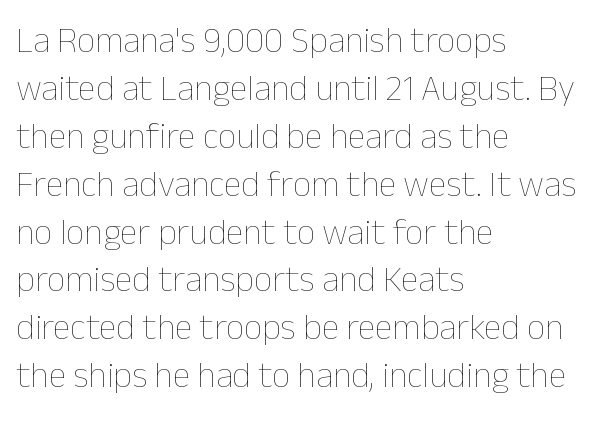
{"italic": "no", "bold": "no", "weight": "thin", "width": "normal", "stroke_contrast": "low", "x_height": "medium", "monospaced": "no", "underline": "no", "align": "left", "line_spacing": "normal", "line_spacing_ratio": 1.33, "letter_spacing": "normal", "letter_spacing_em": 0.0, "glyph_px": 36}
